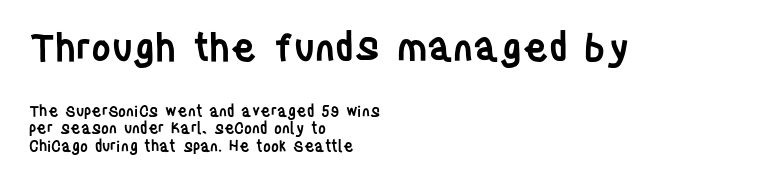
Q: Is the text bold? A: Semi-bold.
Q: Is the text italic (slanted)? A: No, it is upright.
Q: Is the typeface a serif or a sans-serif typeface? A: Sans-serif.
Q: Is the text underlined? A: No.
Q: How is the paragraph aligned? A: Left-aligned.
Q: Is the spacing between letters normal or unusually wide? A: Normal.
Q: Which block of text is set in a larger size, the first (top) or the second (bottom)? A: The first (top) one.
Q: Width (condensed, normal, or wide)? A: Condensed.
Q: Stroke contrast? A: Low.
Q: x-height? A: Large.
Q: Monospaced? A: No.
